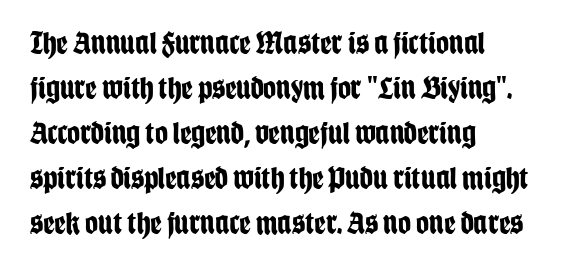
Q: Is the text bold? A: Yes.
Q: Is the text italic (slanted)? A: No, it is upright.
Q: Is the typeface a serif or a sans-serif typeface? A: Sans-serif.
Q: Is the text underlined? A: No.
Q: How is the paragraph aligned? A: Left-aligned.
Q: Is the spacing between letters normal or unusually wide? A: Normal.
Q: Is the spacing between lines tight, normal or loose? A: Normal.
Q: Width (condensed, normal, or wide)? A: Condensed.
Q: Stroke contrast? A: Low.
Q: x-height? A: Large.
Q: Monospaced? A: No.
